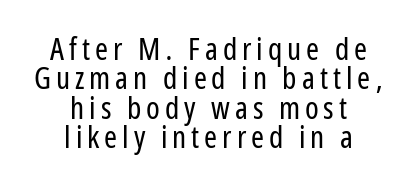
{"serif": "no", "italic": "no", "bold": "no", "weight": "regular", "width": "condensed", "stroke_contrast": "low", "x_height": "medium", "monospaced": "no", "underline": "no", "align": "center", "line_spacing": "tight", "line_spacing_ratio": 0.95, "glyph_px": 31}
